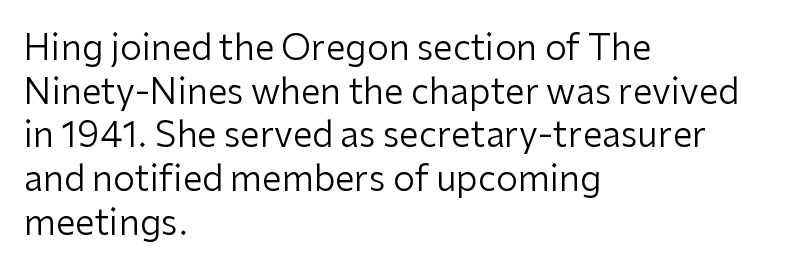
The image shows 35 px regular-weight sans-serif type, upright; set left-aligned, normal line spacing (1.25x), normal letter spacing, not underlined; low stroke contrast and a medium x-height.
